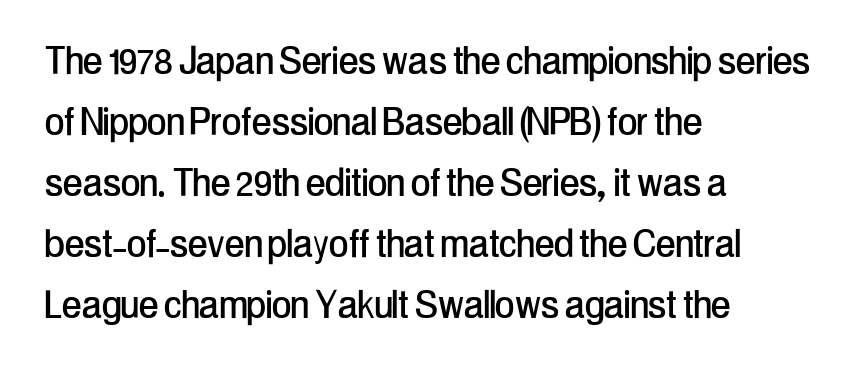
The image shows 47 px condensed sans-serif type, upright; set left-aligned, normal line spacing (1.3x), normal letter spacing, not underlined; low stroke contrast and a medium x-height.
